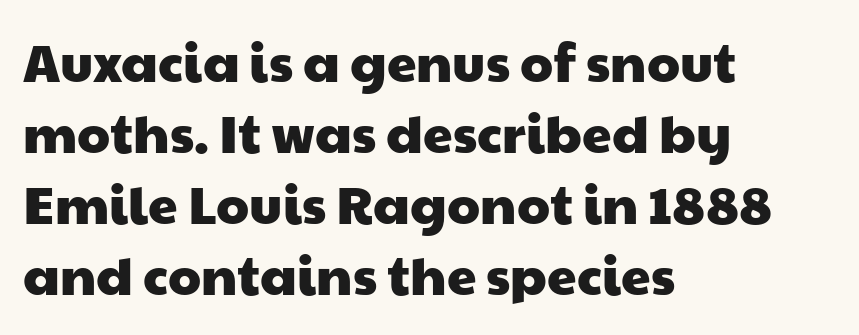
The image shows 53 px wide sans-serif type; set left-aligned, normal line spacing (1.34x), normal letter spacing, not underlined; low stroke contrast and a medium x-height.
